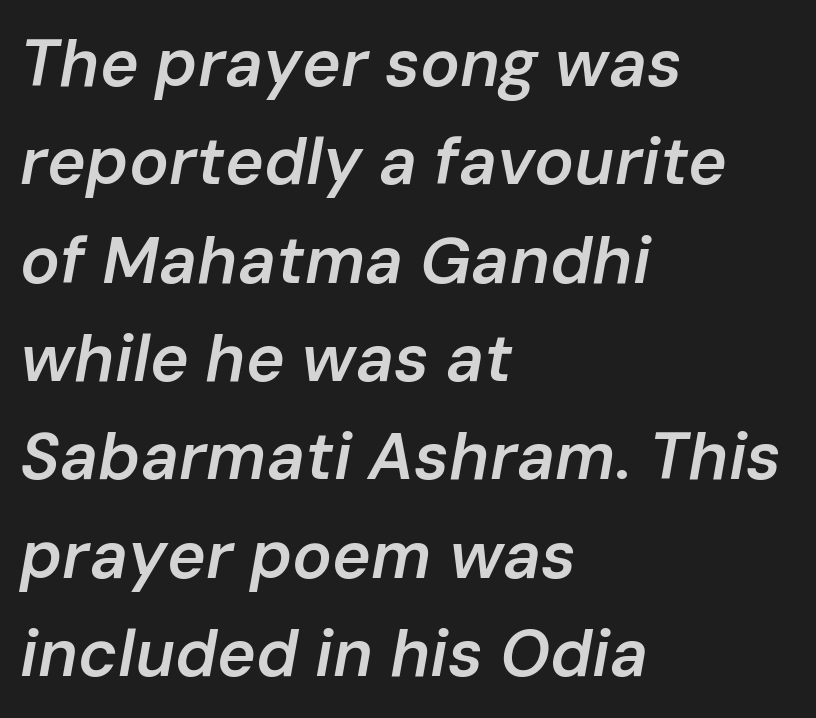
Each letter keeps its own natural width here, so spacing adapts to shape. The typography opts for an oblique posture over an upright one. Characters follow at the spacing the type designer built in. One-word summary of the alignment: left.
